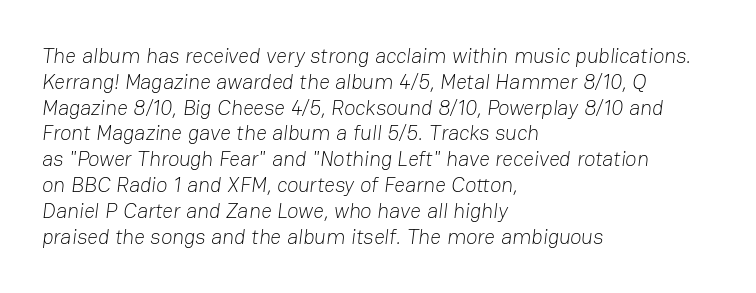
{"bold": "no", "underline": "no", "align": "left", "line_spacing_ratio": 1.23, "letter_spacing": "normal", "letter_spacing_em": 0.0, "glyph_px": 21}
